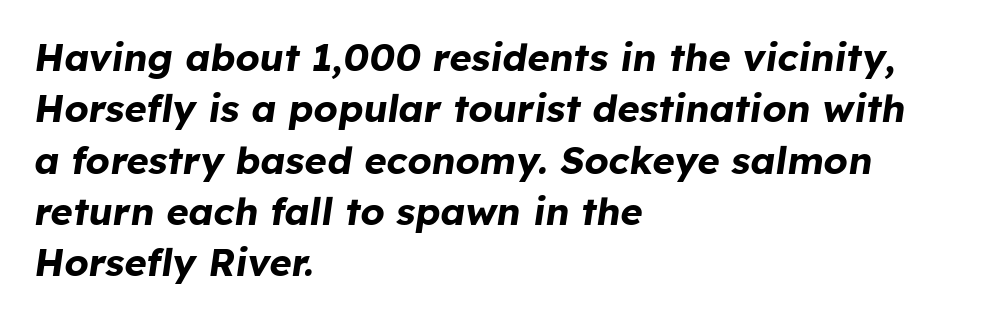
Q: Is the text bold? A: Yes.
Q: Is the text italic (slanted)? A: Yes, it leans right by about 8 degrees.
Q: Is the text underlined? A: No.
Q: How is the paragraph aligned? A: Left-aligned.
Q: Is the spacing between letters normal or unusually wide? A: Normal.
Q: Is the spacing between lines tight, normal or loose? A: Normal.
Q: Width (condensed, normal, or wide)? A: Normal.
Q: Stroke contrast? A: Low.
Q: x-height? A: Medium.
Q: Monospaced? A: No.
